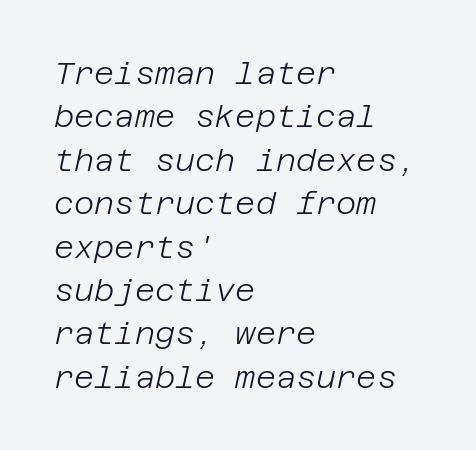
Q: Is the text bold? A: No.
Q: Is the text italic (slanted)? A: Yes, it leans right by about 12 degrees.
Q: Is the text underlined? A: No.
Q: How is the paragraph aligned? A: Left-aligned.
Q: Is the spacing between letters normal or unusually wide? A: Normal.
Q: Is the spacing between lines tight, normal or loose? A: Normal.
Q: Width (condensed, normal, or wide)? A: Normal.
Q: Stroke contrast? A: Low.
Q: x-height? A: Large.
